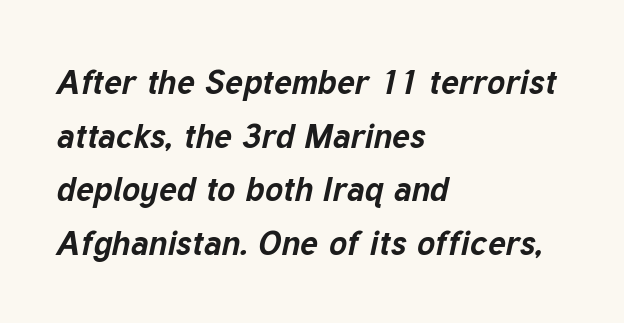
Q: Is the text bold? A: Yes.
Q: Is the text italic (slanted)? A: Yes, it leans right by about 12 degrees.
Q: Is the text underlined? A: No.
Q: How is the paragraph aligned? A: Left-aligned.
Q: Is the spacing between letters normal or unusually wide? A: Normal.
Q: Is the spacing between lines tight, normal or loose? A: Normal.
Q: Width (condensed, normal, or wide)? A: Normal.
Q: Stroke contrast? A: Low.
Q: x-height? A: Medium.
Q: Monospaced? A: No.
